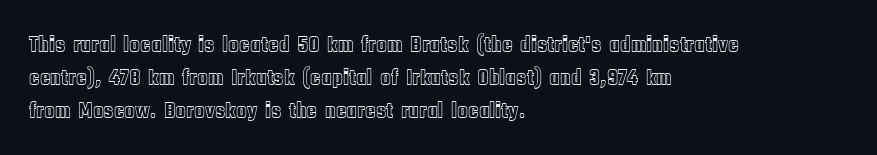
Q: Is the text italic (slanted)? A: No, it is upright.
Q: Is the text underlined? A: No.
Q: How is the paragraph aligned? A: Left-aligned.
Q: Is the spacing between letters normal or unusually wide? A: Normal.
Q: Is the spacing between lines tight, normal or loose? A: Normal.
